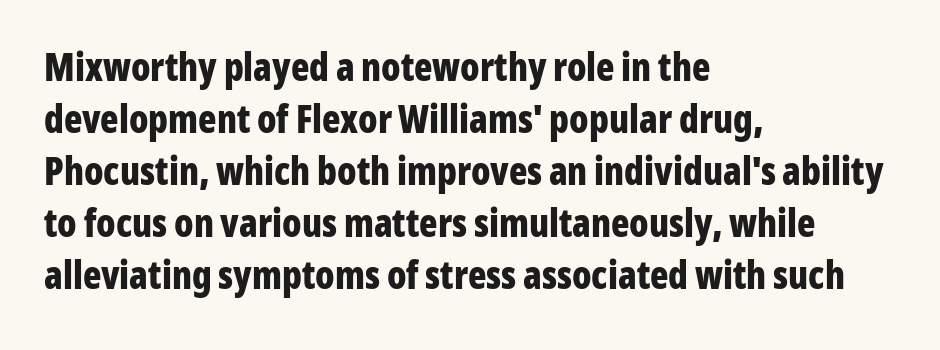
Serifs: no, the terminals of the letterforms are clean. Does the copy run flush right? No — it runs flush left. Rendered with straight, roman letterforms. Proportional: the letters do not fall into vertical columns.
